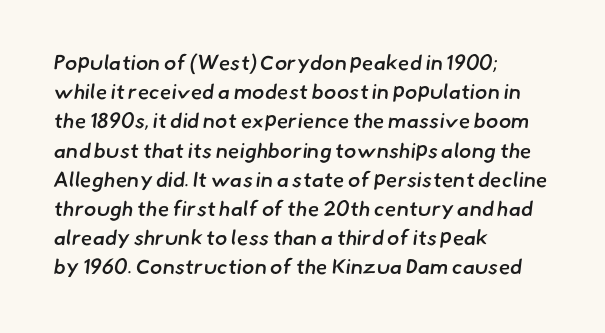
{"bold": "semi", "underline": "no", "align": "left", "line_spacing": "normal", "line_spacing_ratio": 1.39, "letter_spacing": "normal", "letter_spacing_em": 0.0, "glyph_px": 21}
